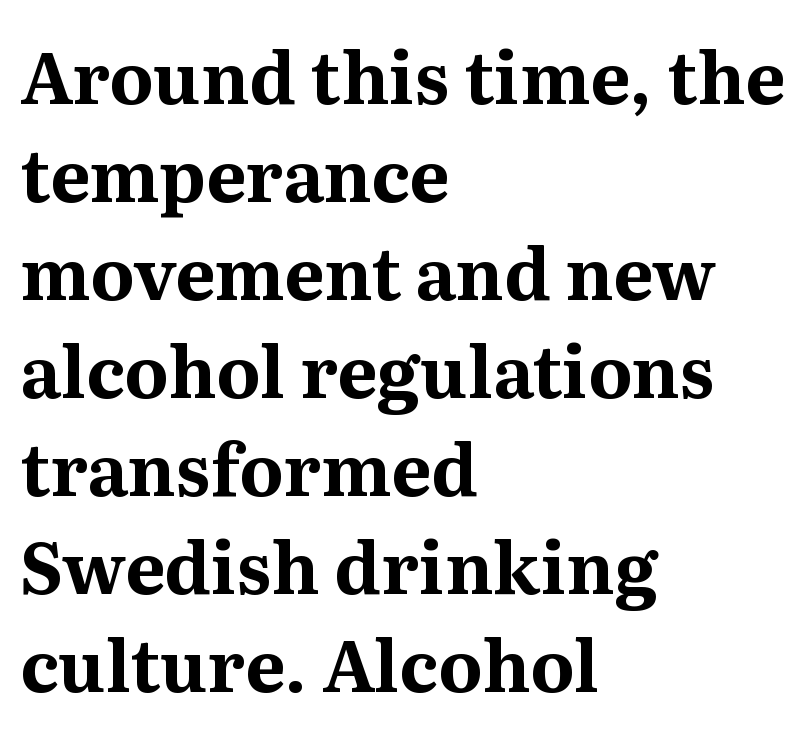
{"serif": "yes", "italic": "no", "bold": "yes", "weight": "bold", "width": "normal", "stroke_contrast": "medium", "x_height": "medium", "monospaced": "no", "underline": "no", "align": "left", "line_spacing": "normal", "line_spacing_ratio": 1.38, "letter_spacing": "normal", "letter_spacing_em": 0.0, "glyph_px": 71}
